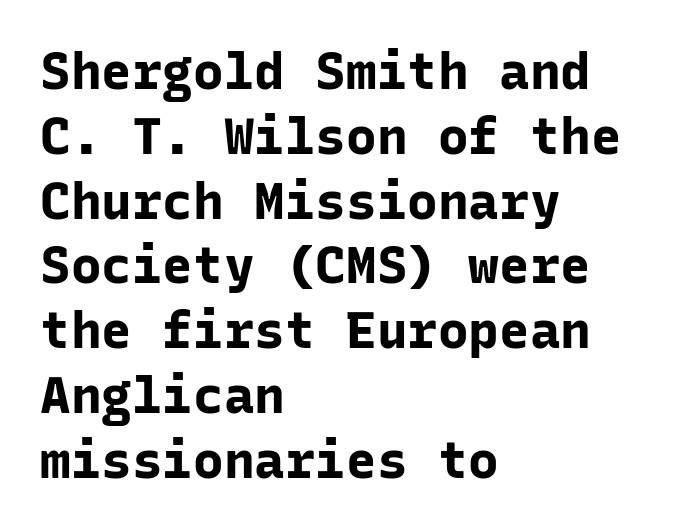
{"serif": "no", "italic": "no", "bold": "yes", "weight": "bold", "width": "normal", "stroke_contrast": "low", "x_height": "medium", "monospaced": "yes", "underline": "no", "align": "left", "line_spacing": "normal", "line_spacing_ratio": 1.27, "letter_spacing": "normal", "letter_spacing_em": 0.0, "glyph_px": 51}
